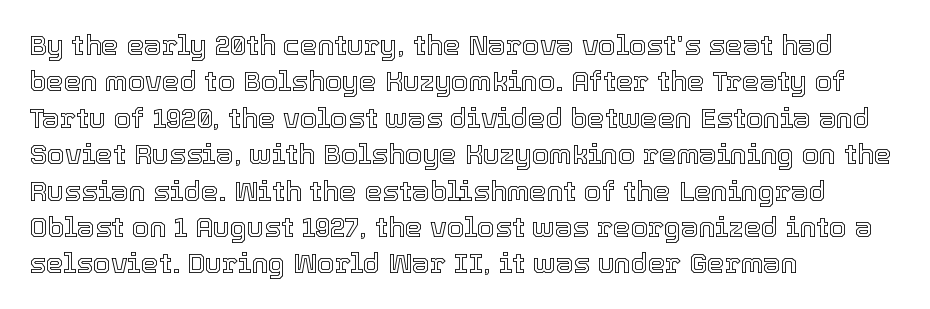
The rendering uses natural spacing where letterforms have individual widths. Anything drawn beneath the words? Only blank space. You could call the tracking neutral — neither tight nor loose. Horizontal alignment here is leftward, the default for most running prose. Honestly, the row spacing looks completely unremarkable.
